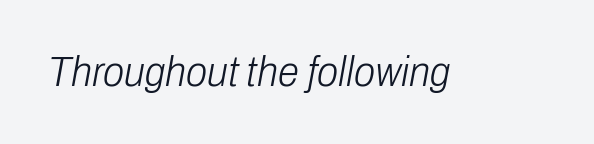
This rendering features lettering with no underline. The specimen reads as italic at a glance. No letter is thick-stroked: the sample isn't bold. The passage shown is typed in a proportional face where columns would drift. The type is set solid horizontally, with unmodified tracking.
